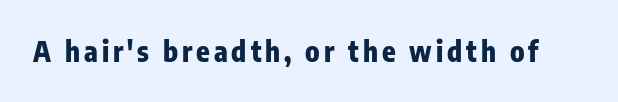
{"serif": "no", "italic": "no", "bold": "yes", "weight": "heavy", "width": "condensed", "stroke_contrast": "low", "x_height": "medium", "monospaced": "no", "underline": "no", "glyph_px": 28}
